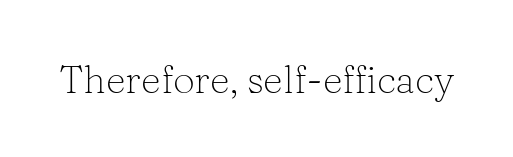
The image shows 39 px light serif type, upright; set normal letter spacing, not underlined; low stroke contrast and a medium x-height.
